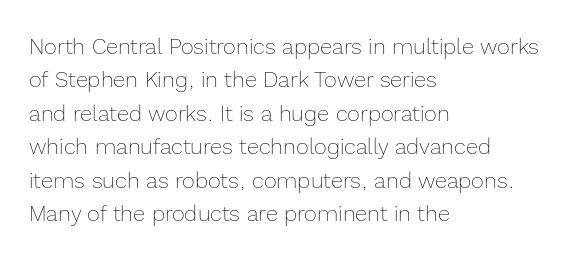
Q: Is the text bold? A: No.
Q: Is the text italic (slanted)? A: No, it is upright.
Q: Is the text underlined? A: No.
Q: How is the paragraph aligned? A: Left-aligned.
Q: Is the spacing between letters normal or unusually wide? A: Normal.
Q: Is the spacing between lines tight, normal or loose? A: Normal.
